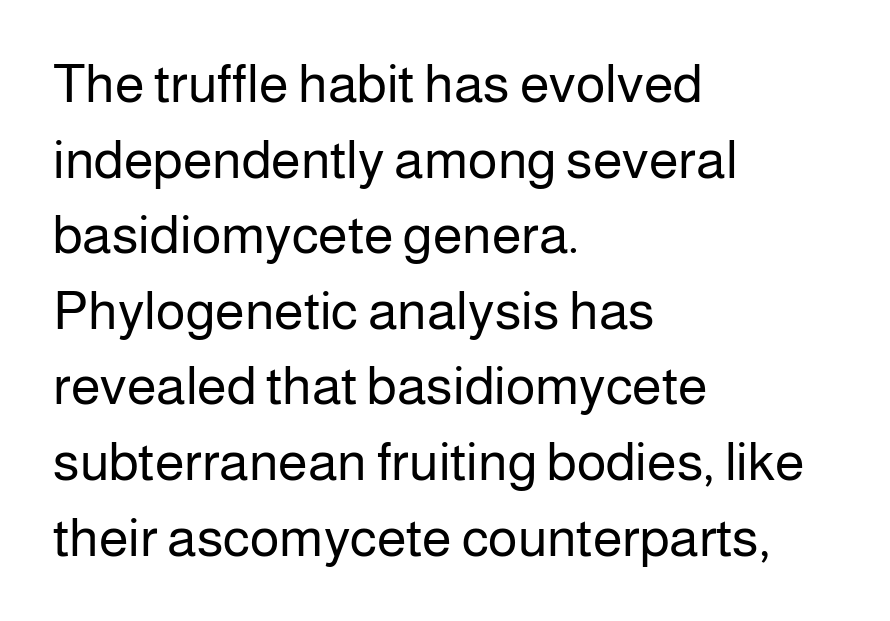
The image shows 54 px regular-weight sans-serif type, upright; set left-aligned, normal line spacing (1.4x), normal letter spacing, not underlined; low stroke contrast and a medium x-height.
